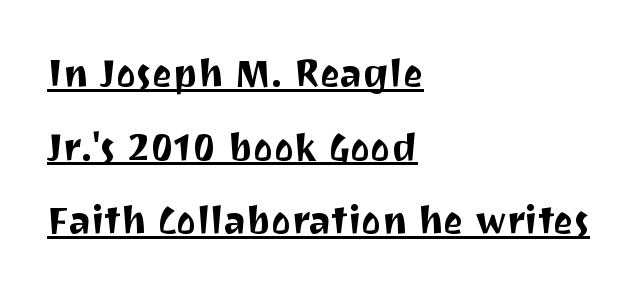
The image shows 38 px sans-serif type, upright; set left-aligned, loose line spacing (1.94x), normal letter spacing, underlined; medium stroke contrast and a medium x-height.
